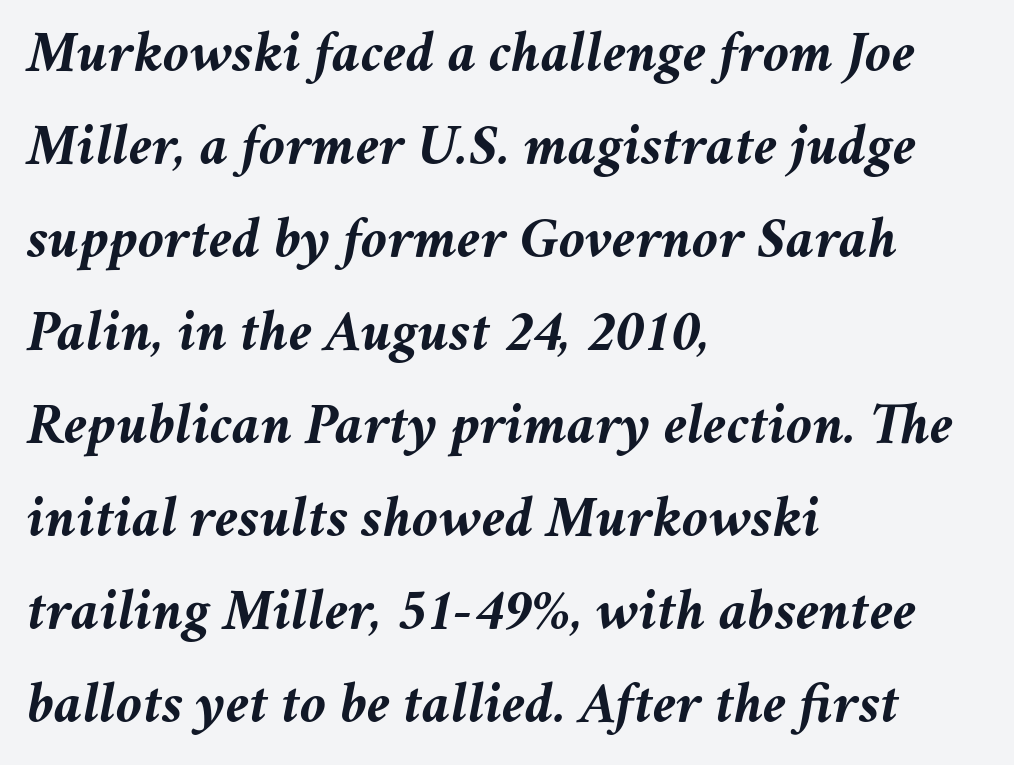
Q: Is the text bold? A: Yes.
Q: Is the text italic (slanted)? A: Yes, it leans right by about 11 degrees.
Q: Is the text underlined? A: No.
Q: How is the paragraph aligned? A: Left-aligned.
Q: Is the spacing between letters normal or unusually wide? A: Normal.
Q: Is the spacing between lines tight, normal or loose? A: Normal.
Q: Width (condensed, normal, or wide)? A: Normal.
Q: Stroke contrast? A: Medium.
Q: x-height? A: Medium.
Q: Monospaced? A: No.
